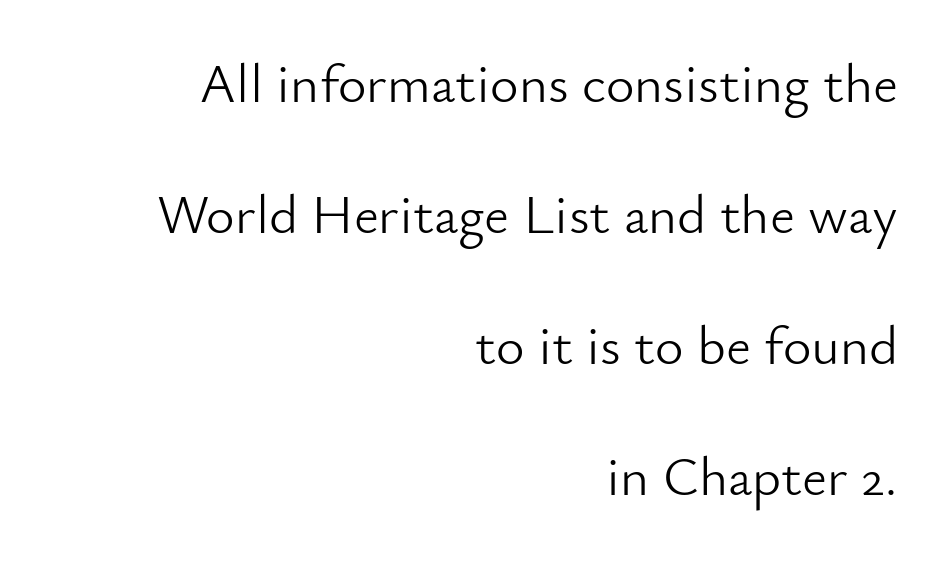
Teacher's note: observe the even right margin — that is flush-right alignment. Observe the absence of serifs on each vertical stroke in this sample. Successive baselines arrive slowly, with a big drop between each. Compared with a typical body face, this is equally light or lighter still.
